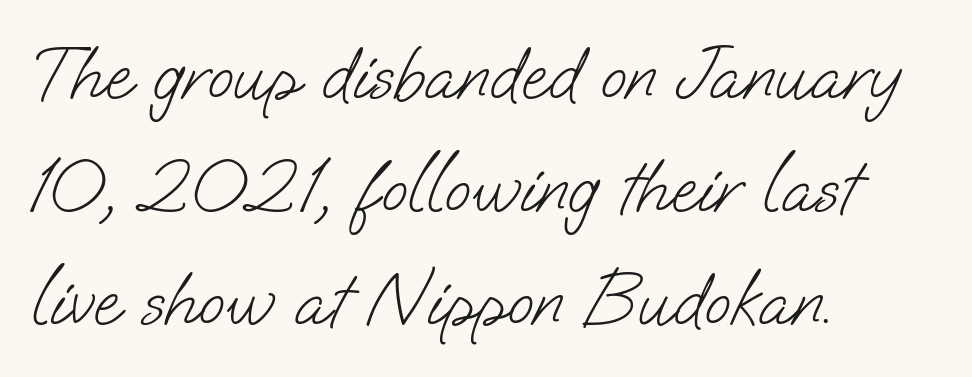
Q: Is the text bold? A: No.
Q: Is the typeface a serif or a sans-serif typeface? A: Sans-serif.
Q: Is the text underlined? A: No.
Q: How is the paragraph aligned? A: Left-aligned.
Q: Is the spacing between letters normal or unusually wide? A: Normal.
Q: Is the spacing between lines tight, normal or loose? A: Normal.
Q: Width (condensed, normal, or wide)? A: Normal.
Q: Stroke contrast? A: Low.
Q: x-height? A: Small.
Q: Monospaced? A: No.
